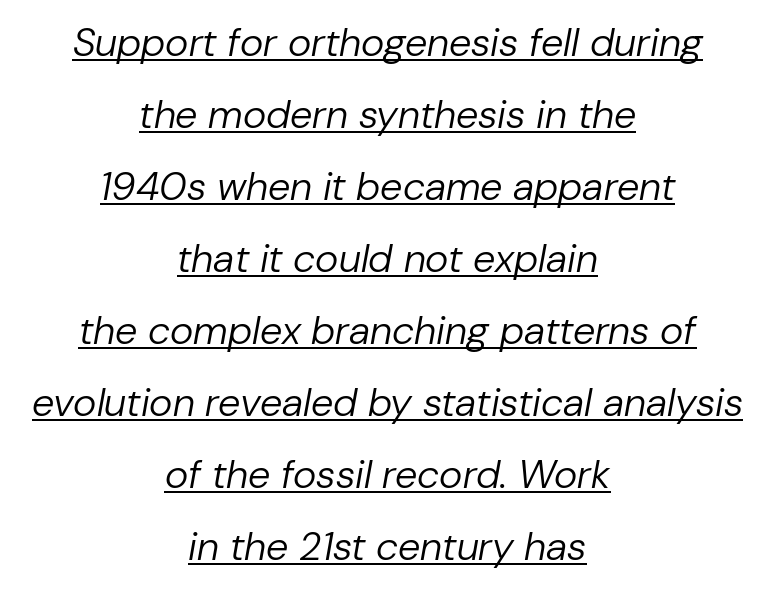
Q: Is the text bold? A: No.
Q: Is the text italic (slanted)? A: Yes, it leans right by about 10 degrees.
Q: Is the text underlined? A: Yes.
Q: How is the paragraph aligned? A: Centered.
Q: Is the spacing between letters normal or unusually wide? A: Normal.
Q: Width (condensed, normal, or wide)? A: Normal.
Q: Stroke contrast? A: Low.
Q: x-height? A: Medium.
Q: Monospaced? A: No.
